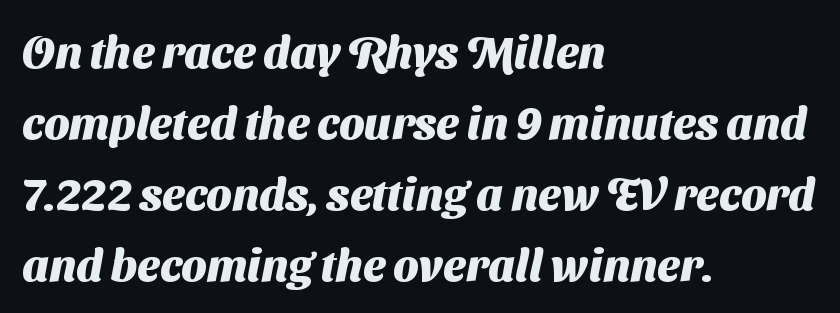
I'd call this a sans setting — the letters go barefoot. What weight is shown? A full bold with thick strokes. This sample uses plain, unmodified letter spacing. This sample keeps an unexceptional amount of space between lines.
